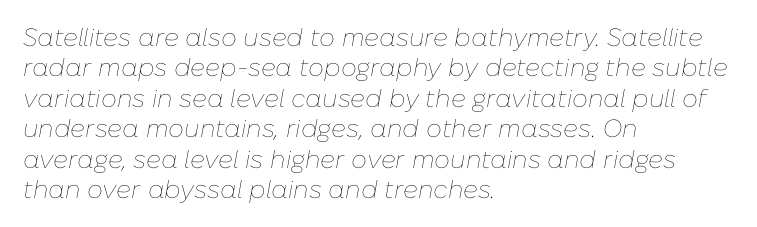
Visually the block forms a straight wall on the left and a jagged coastline on the right. Weight: regular or lighter. The space beneath each line is pristine and unruled. Compared with typical body copy, the letter spacing here is the same.
